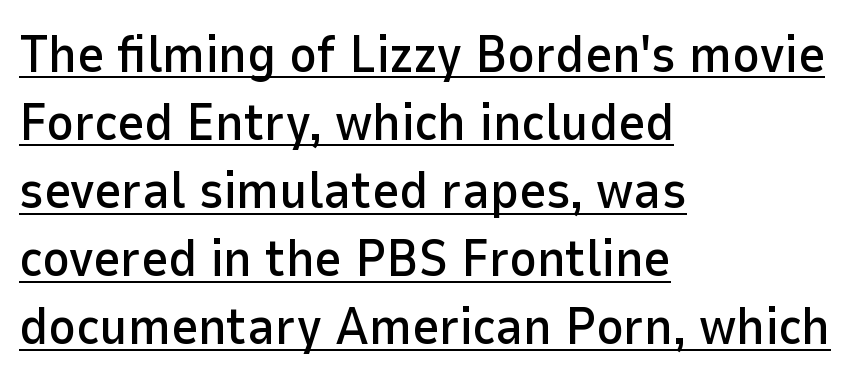
{"serif": "no", "italic": "no", "width": "normal", "stroke_contrast": "low", "x_height": "medium", "monospaced": "no", "underline": "yes", "align": "left", "line_spacing": "normal", "line_spacing_ratio": 1.31, "letter_spacing": "normal", "letter_spacing_em": 0.0, "glyph_px": 52}
